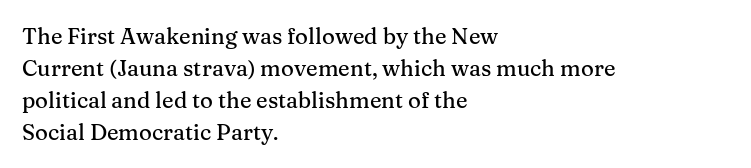
Q: Is the text italic (slanted)? A: No, it is upright.
Q: Is the text underlined? A: No.
Q: How is the paragraph aligned? A: Left-aligned.
Q: Is the spacing between letters normal or unusually wide? A: Normal.
Q: Is the spacing between lines tight, normal or loose? A: Normal.
